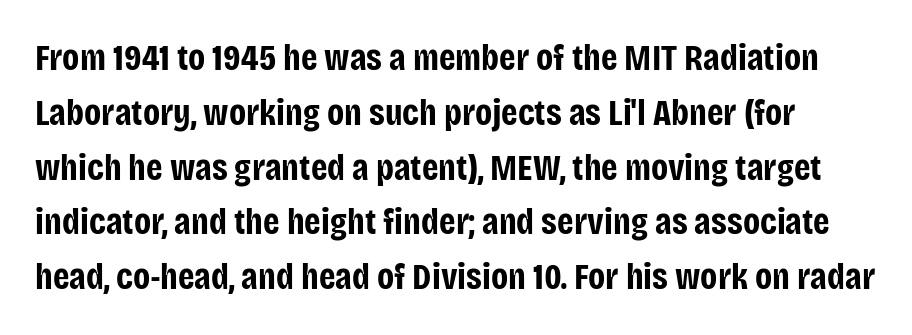
The font family rendered here belongs to the sans-serif group. Letter spacing: default. If you measured baseline to baseline, you'd find a middling distance. A clean baseline with only descenders dipping below it.
